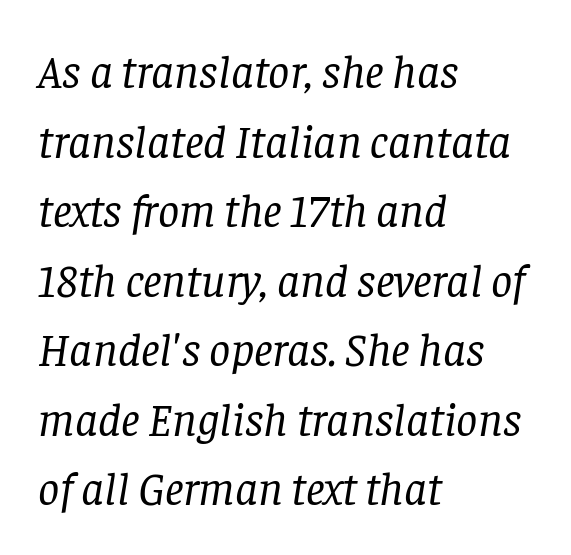
The letters sit at their default tracking, neither squeezed nor spread. Visually the block forms a straight wall on the left and a jagged coastline on the right. The designer left line spacing at the default. The rendering shows small feet on the letterforms — a serif design. The weight would be labelled regular, book, light, or lighter still.
